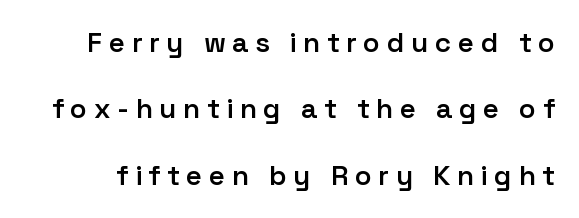
These lines stand farther apart than default settings would place them. Underline: absent. The face used here is a sans, in the tradition of grotesques and geometrics. A typesetter would call this proportional, since set widths differ per character.
